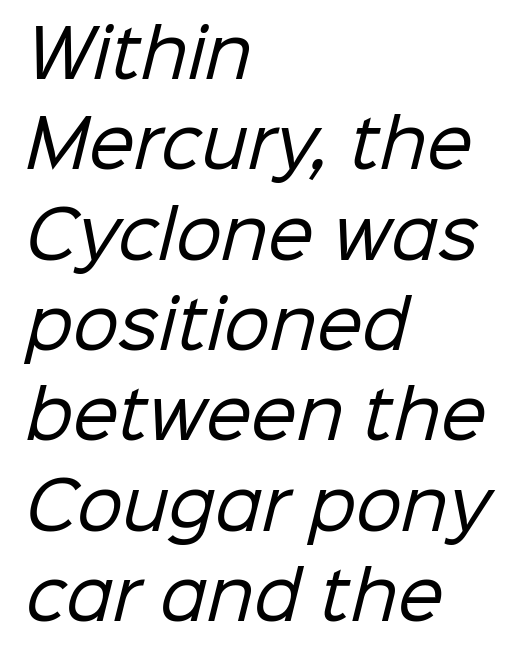
Q: Is the text bold? A: No.
Q: Is the typeface a serif or a sans-serif typeface? A: Sans-serif.
Q: Is the text underlined? A: No.
Q: How is the paragraph aligned? A: Left-aligned.
Q: Is the spacing between letters normal or unusually wide? A: Normal.
Q: Is the spacing between lines tight, normal or loose? A: Normal.
Q: Width (condensed, normal, or wide)? A: Normal.
Q: Stroke contrast? A: Low.
Q: x-height? A: Medium.
Q: Monospaced? A: No.
